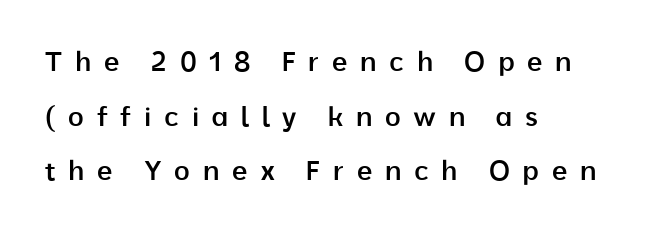
The image shows 27 px text type, upright; set left-aligned, loose line spacing (2.02x), unusually wide letter spacing (+0.47 em), not underlined.
